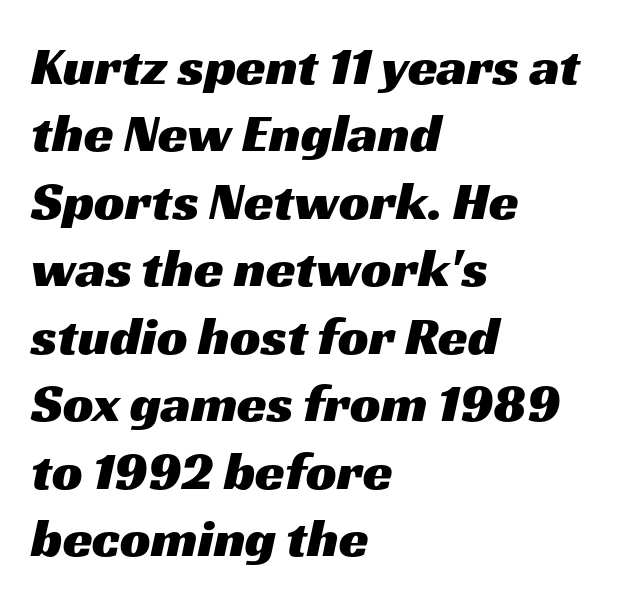
Q: Is the typeface a serif or a sans-serif typeface? A: Sans-serif.
Q: Is the text underlined? A: No.
Q: How is the paragraph aligned? A: Left-aligned.
Q: Is the spacing between letters normal or unusually wide? A: Normal.
Q: Is the spacing between lines tight, normal or loose? A: Normal.
Q: Width (condensed, normal, or wide)? A: Wide.
Q: Stroke contrast? A: Medium.
Q: x-height? A: Medium.
Q: Monospaced? A: No.
